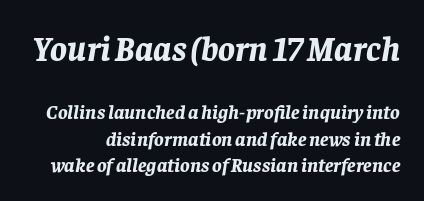
The image shows 35 px bold type, italic (leaning right); set normal line spacing (1.32x), normal letter spacing, not underlined; the first (top) block is 1.75x larger; low stroke contrast and a large x-height.
